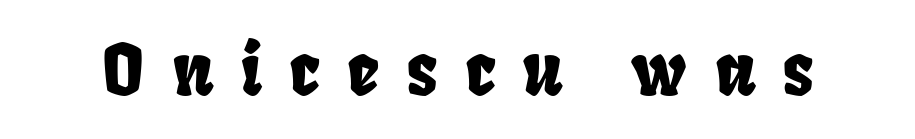
The image shows 70 px condensed sans-serif type; set unusually wide letter spacing (+0.39 em), not underlined; low stroke contrast and a large x-height.
